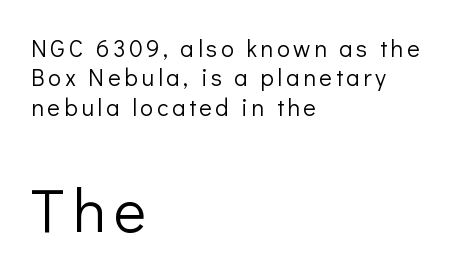
Typographically, this falls in the sans-serif category. No extra ink here — the face is not bold. The paragraph has a hard left edge and a soft right edge. Scale increases going downward across the two blocks. Quick note: not italic, upright.
